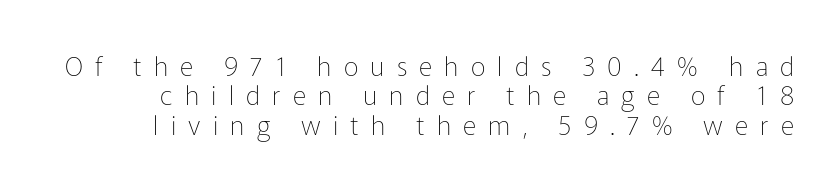
Q: Is the text bold? A: No.
Q: Is the text italic (slanted)? A: No, it is upright.
Q: Is the text underlined? A: No.
Q: Is the spacing between letters normal or unusually wide? A: Unusually wide.
Q: Is the spacing between lines tight, normal or loose? A: Tight.
